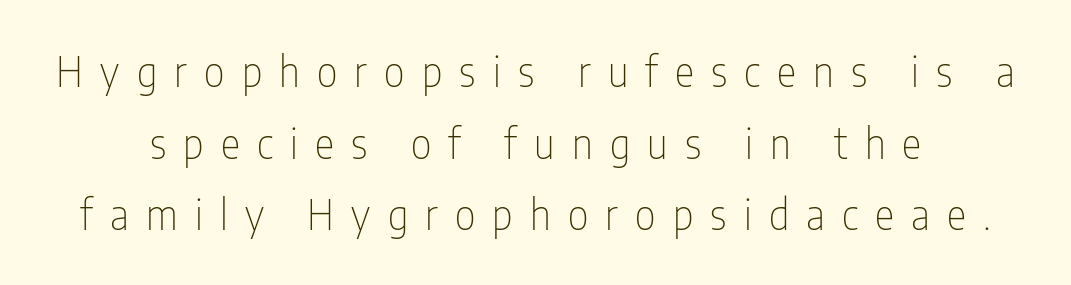
Q: Is the text bold? A: No.
Q: Is the text italic (slanted)? A: No, it is upright.
Q: Is the typeface a serif or a sans-serif typeface? A: Sans-serif.
Q: Is the text underlined? A: No.
Q: How is the paragraph aligned? A: Centered.
Q: Is the spacing between letters normal or unusually wide? A: Unusually wide.
Q: Width (condensed, normal, or wide)? A: Condensed.
Q: Stroke contrast? A: Low.
Q: x-height? A: Medium.
Q: Monospaced? A: No.
